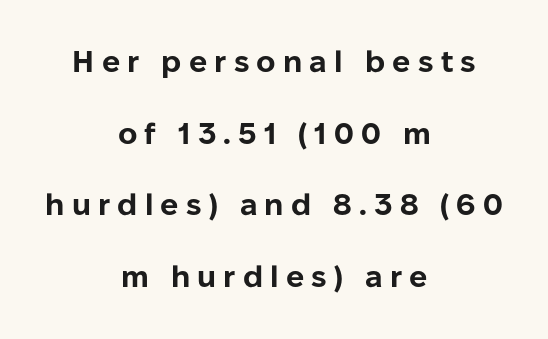
The image shows 30 px bold sans-serif type, upright; set centered, loose line spacing (2.39x), unusually wide letter spacing (+0.24 em), not underlined; low stroke contrast and a medium x-height.
